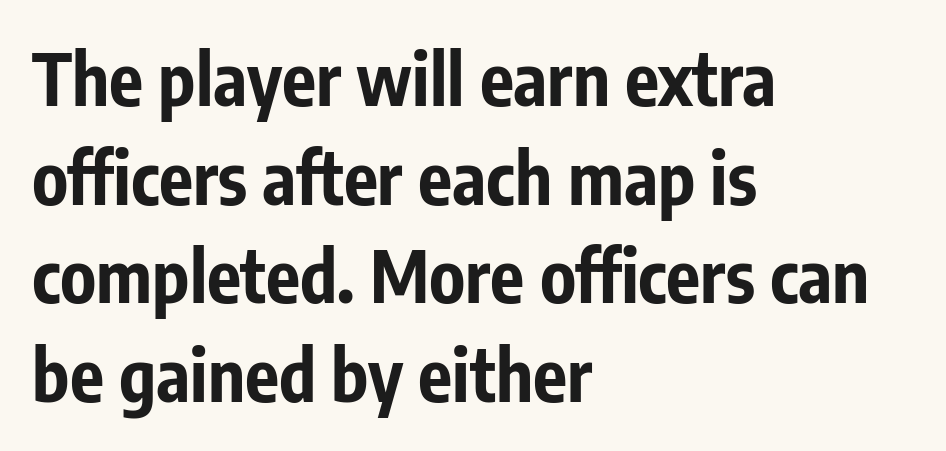
It's the straight-up-and-down kind of type. Are there feet on the stems? There aren't — it's a sans. Weight check: bold — yes, fully. The typesetter chose a ragged-right arrangement here. Do the characters align in a grid? No, the font is proportional.
